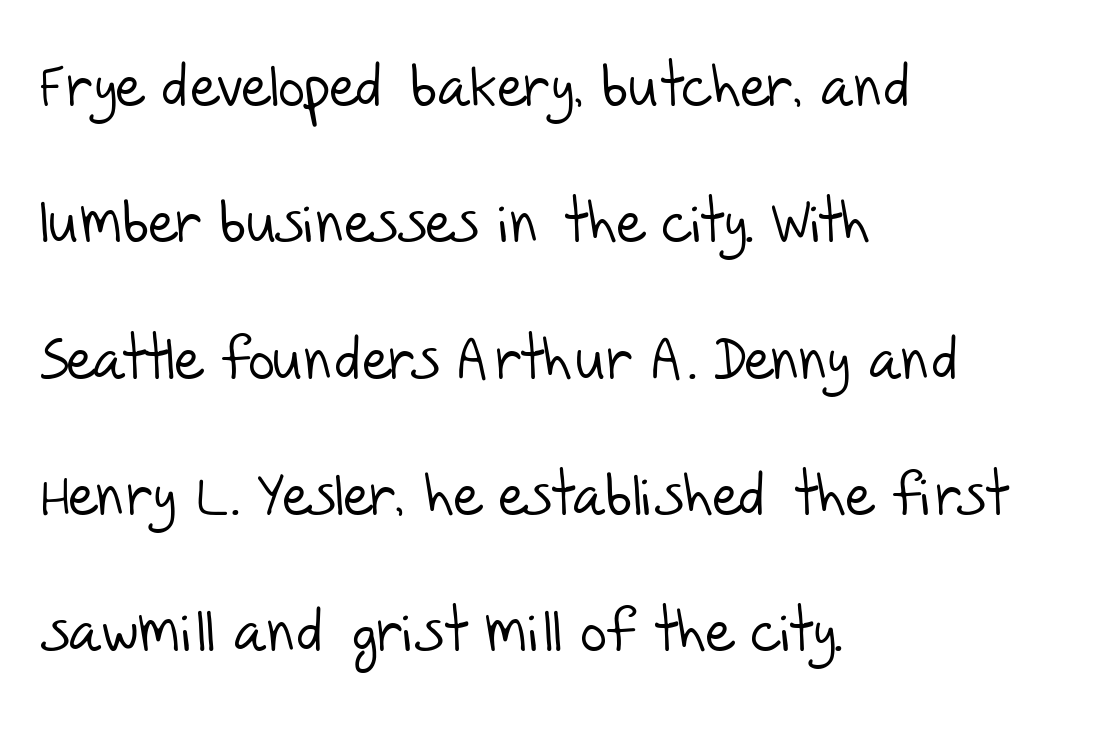
{"serif": "no", "bold": "no", "weight": "light", "width": "normal", "stroke_contrast": "low", "x_height": "large", "monospaced": "no", "underline": "no", "align": "left", "line_spacing": "loose", "line_spacing_ratio": 2.35, "letter_spacing": "normal", "letter_spacing_em": 0.0, "glyph_px": 58}
